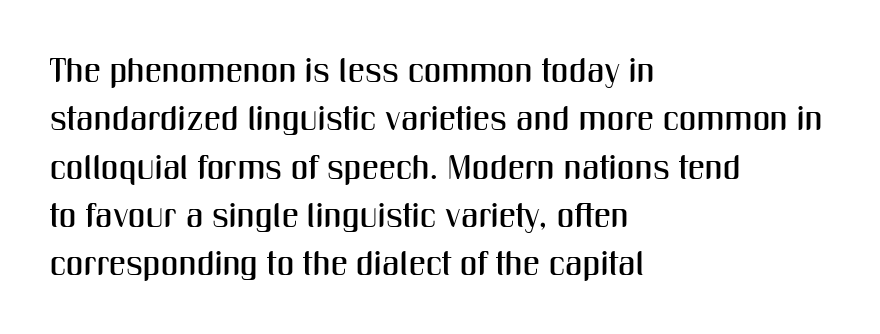
Q: Is the text italic (slanted)? A: No, it is upright.
Q: Is the typeface a serif or a sans-serif typeface? A: Sans-serif.
Q: Is the text underlined? A: No.
Q: How is the paragraph aligned? A: Left-aligned.
Q: Is the spacing between letters normal or unusually wide? A: Normal.
Q: Is the spacing between lines tight, normal or loose? A: Normal.
Q: Width (condensed, normal, or wide)? A: Condensed.
Q: Stroke contrast? A: Medium.
Q: x-height? A: Medium.
Q: Monospaced? A: No.
